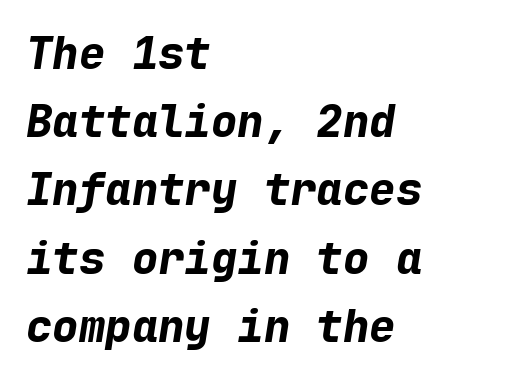
Q: Is the text bold? A: Yes.
Q: Is the text italic (slanted)? A: Yes, it leans right by about 9 degrees.
Q: Is the text underlined? A: No.
Q: How is the paragraph aligned? A: Left-aligned.
Q: Is the spacing between letters normal or unusually wide? A: Normal.
Q: Is the spacing between lines tight, normal or loose? A: Normal.
Q: Width (condensed, normal, or wide)? A: Normal.
Q: Stroke contrast? A: Low.
Q: x-height? A: Medium.
Q: Monospaced? A: Yes.
